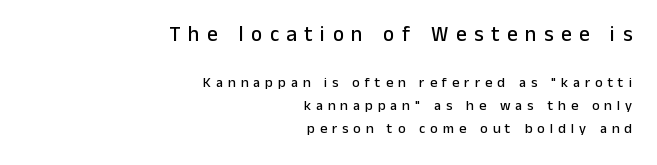
Q: Is the text italic (slanted)? A: No, it is upright.
Q: Is the text underlined? A: No.
Q: How is the paragraph aligned? A: Right-aligned.
Q: Is the spacing between letters normal or unusually wide? A: Unusually wide.
Q: Is the spacing between lines tight, normal or loose? A: Normal.
Q: Which block of text is set in a larger size, the first (top) or the second (bottom)? A: The first (top) one.
